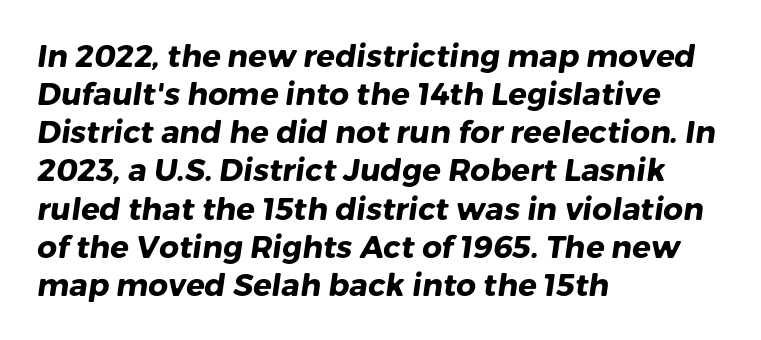
{"serif": "no", "bold": "yes", "weight": "heavy", "width": "normal", "stroke_contrast": "low", "x_height": "medium", "monospaced": "no", "underline": "no", "align": "left", "line_spacing_ratio": 1.23, "letter_spacing": "normal", "letter_spacing_em": 0.0, "glyph_px": 31}
